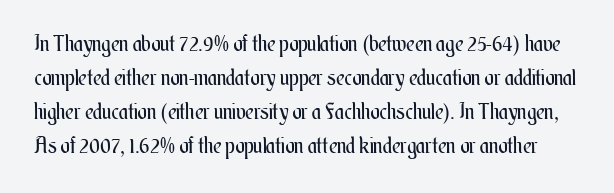
{"italic": "no", "bold": "no", "underline": "no", "line_spacing": "normal", "line_spacing_ratio": 1.54, "letter_spacing": "normal", "letter_spacing_em": 0.0, "glyph_px": 22}
